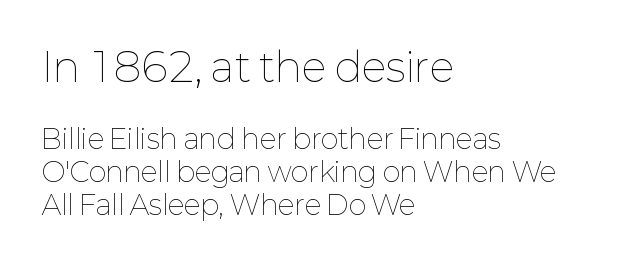
Q: Is the text bold? A: No.
Q: Is the text italic (slanted)? A: No, it is upright.
Q: Is the text underlined? A: No.
Q: How is the paragraph aligned? A: Left-aligned.
Q: Is the spacing between letters normal or unusually wide? A: Normal.
Q: Which block of text is set in a larger size, the first (top) or the second (bottom)? A: The first (top) one.
Q: Width (condensed, normal, or wide)? A: Normal.
Q: Stroke contrast? A: Low.
Q: x-height? A: Medium.
Q: Monospaced? A: No.
